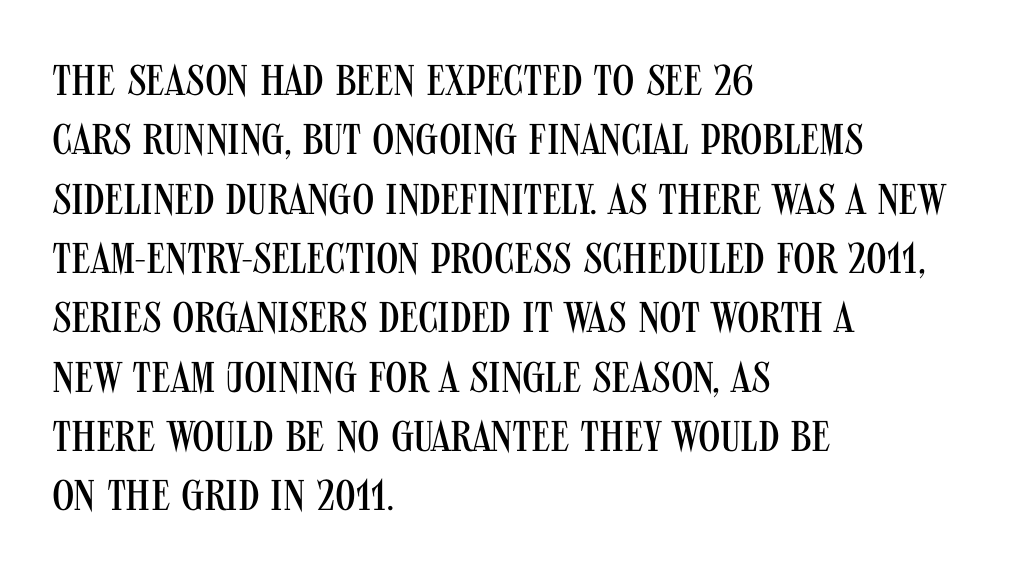
{"serif": "no", "italic": "no", "bold": "no", "weight": "regular", "width": "condensed", "stroke_contrast": "medium", "x_height": "large", "monospaced": "no", "underline": "no", "align": "left", "line_spacing": "normal", "line_spacing_ratio": 1.38, "letter_spacing": "normal", "letter_spacing_em": 0.0, "glyph_px": 43}
